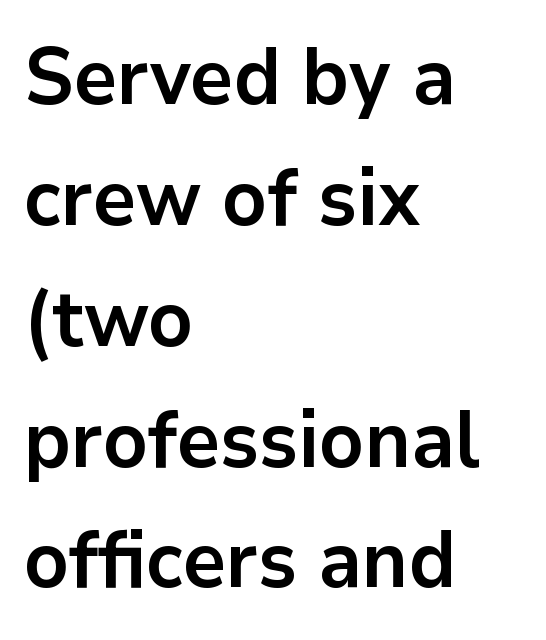
The image shows 79 px bold sans-serif type, upright; set left-aligned, normal line spacing (1.53x), normal letter spacing, not underlined; low stroke contrast and a medium x-height.
